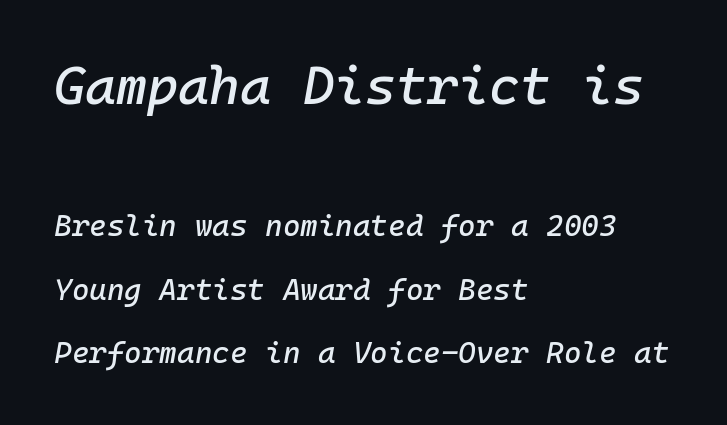
The image shows 53 px text type, italic (leaning right), monospaced; set left-aligned, loose line spacing (2.11x), normal letter spacing, not underlined; the first (top) block is 1.77x larger; low stroke contrast and a medium x-height.
